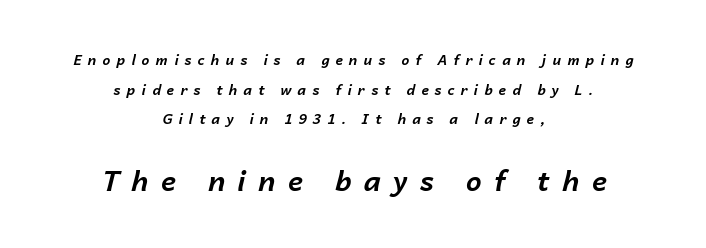
Line starts and ends both wander, symmetrically. A typesetter would call this heavily tracked-out type. These lines were composed using italics. Type without underlining. The second block has been scaled up relative to the first. Spacing verdict: proportional, widths tailored to each character.
